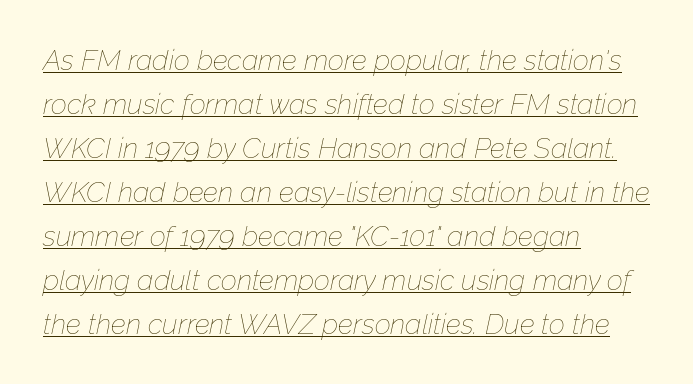
{"italic": "yes", "lean": "right", "slant_degrees": 12, "bold": "no", "weight": "thin", "width": "normal", "stroke_contrast": "low", "x_height": "medium", "monospaced": "no", "underline": "yes", "align": "left", "line_spacing": "normal", "line_spacing_ratio": 1.57, "letter_spacing": "normal", "letter_spacing_em": 0.0, "glyph_px": 28}
